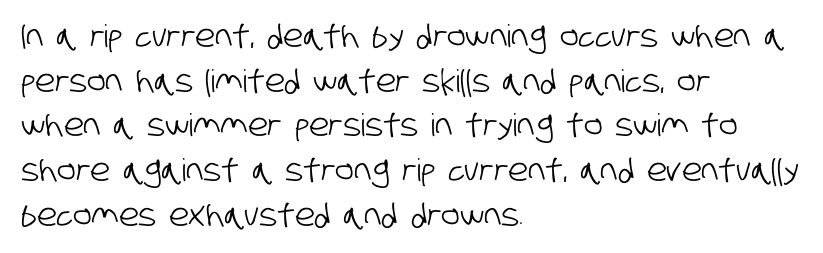
The image shows 31 px condensed sans-serif type; set left-aligned, normal line spacing (1.44x), normal letter spacing, not underlined; low stroke contrast and a large x-height.
